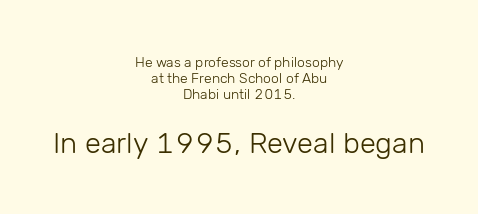
{"serif": "no", "italic": "no", "bold": "no", "weight": "light", "width": "normal", "stroke_contrast": "low", "x_height": "medium", "monospaced": "no", "underline": "no", "align": "center", "line_spacing_ratio": 1.16, "letter_spacing": "normal", "letter_spacing_em": 0.0, "larger_block": "second", "size_ratio": 2.07, "glyph_px": 29}
